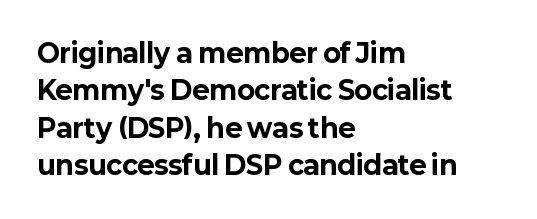
The image shows 26 px bold type, upright; set left-aligned, normal line spacing (1.44x), normal letter spacing, not underlined.
